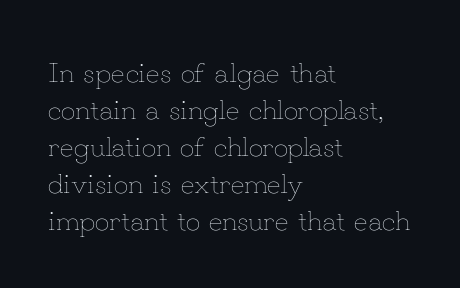
The rendering uses a moderate line-height, typical for paragraphs. A clean baseline with only descenders dipping below it. The strokes carry an ordinary text weight at most. A classic flush-left, rag-right setting is used for this passage.
